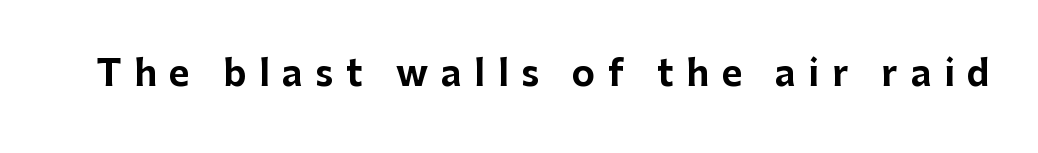
The space beneath each line is pristine and unruled. Posture: vertical. Display-style spreading of the glyphs; the letterfit is very open. Bold? Absolutely — the strokes are thick and heavy.
